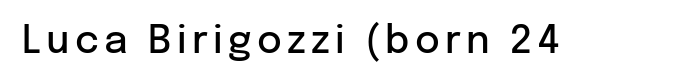
Has an underline been added? It has not. The axis of the letterforms is exactly vertical. As a designer I'd log this as weight 600, semibold. These lines are rendered in a variable-pitch font.
